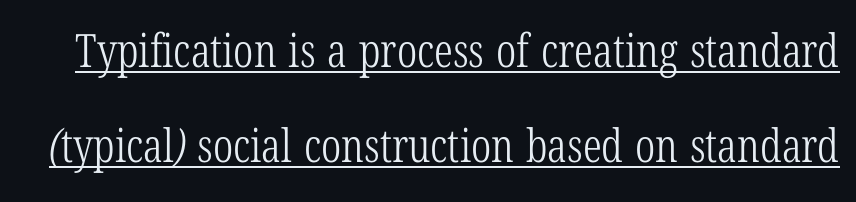
Summary of vertical rhythm: relaxed, with wide interline spacing. Serif or sans? Serif — the stroke terminals have little feet. Students, note that the glyphs here touch the page at normal intervals. The characters are drawn with everyday or finer stroke widths.
